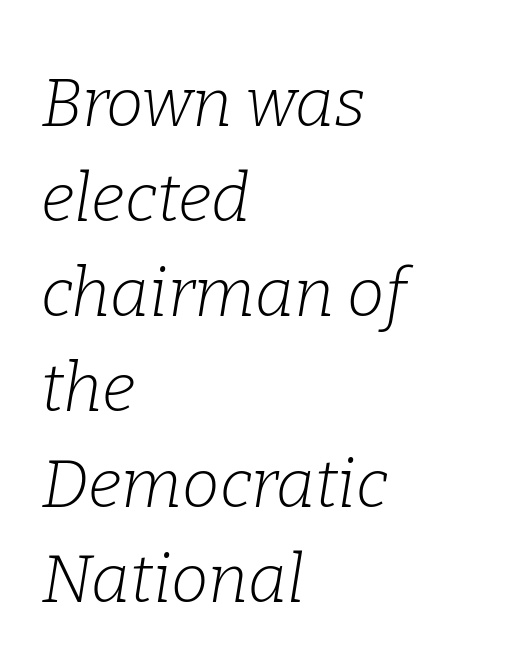
The image shows 67 px light serif type, italic (leaning right); set left-aligned, normal line spacing (1.42x), normal letter spacing, not underlined; low stroke contrast and a medium x-height.
